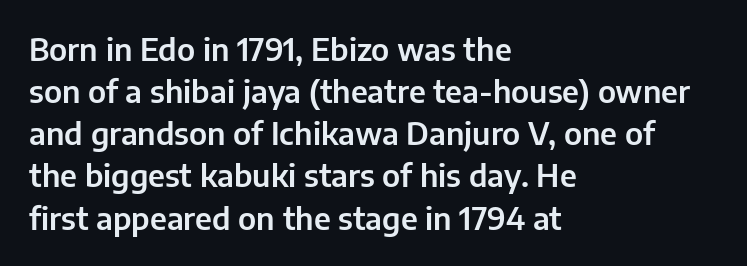
The image shows 31 px sans-serif type, upright; set left-aligned, normal line spacing (1.36x), normal letter spacing, not underlined; low stroke contrast and a medium x-height.
